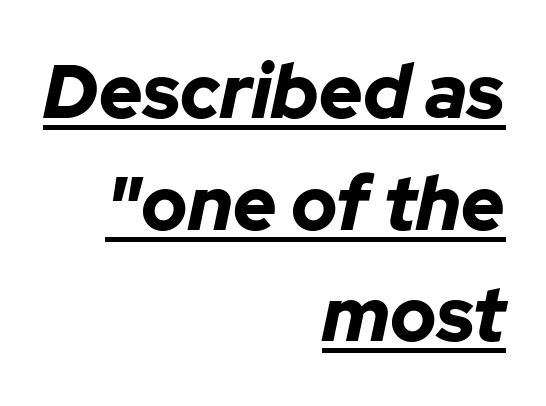
{"italic": "yes", "lean": "right", "slant_degrees": 12, "bold": "yes", "weight": "bold", "width": "normal", "stroke_contrast": "low", "x_height": "medium", "monospaced": "no", "underline": "yes", "align": "right", "line_spacing": "normal", "line_spacing_ratio": 1.49, "letter_spacing": "normal", "letter_spacing_em": 0.0, "glyph_px": 75}
